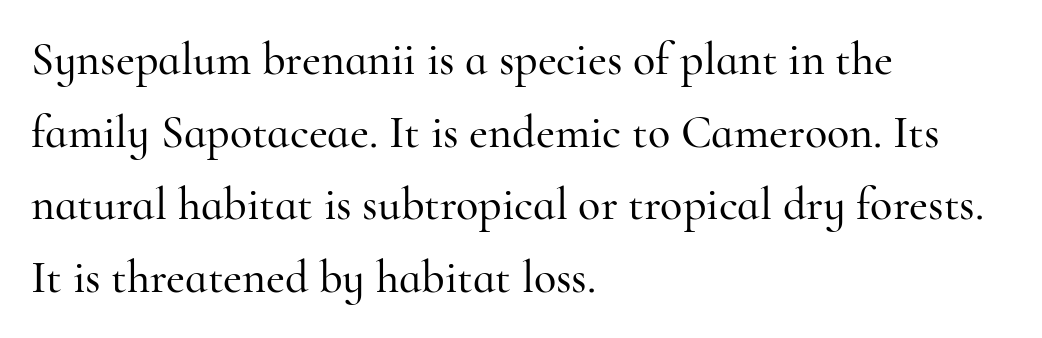
You could not count columns in this text — the font is proportionally spaced. The zone under the glyphs is completely vacant. Posture: straight, roman, zero tilt. Little horizontal feet cap the strokes, marking this as serif type. Rows of type keep a routine distance in the vertical direction.
